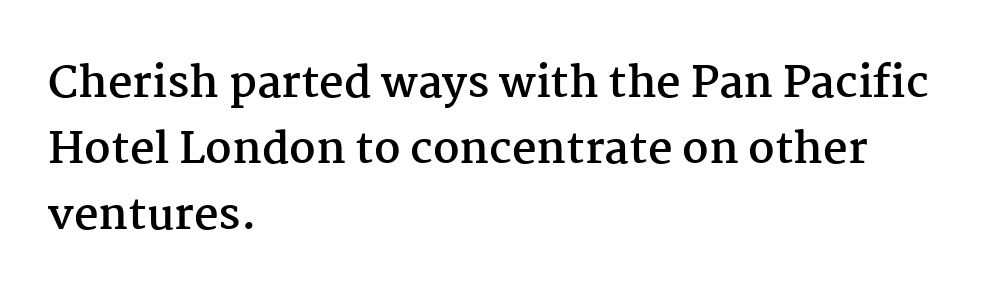
{"serif": "yes", "italic": "no", "bold": "yes", "weight": "semibold", "width": "normal", "stroke_contrast": "medium", "x_height": "medium", "monospaced": "no", "underline": "no", "align": "left", "line_spacing": "normal", "line_spacing_ratio": 1.53, "letter_spacing": "normal", "letter_spacing_em": 0.0, "glyph_px": 43}
